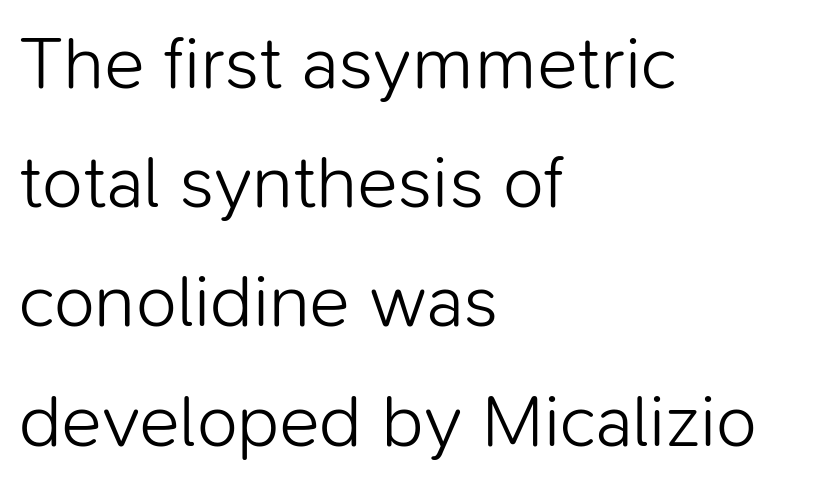
One glance says typical: line gaps are just what's usual. Students, note that the glyphs here touch the page at normal intervals. Are there feet on the stems? There aren't — it's a sans. Unmarked baselines from the first word to the last. The cut favours lightness, reaching ordinary text weight at its darkest.
